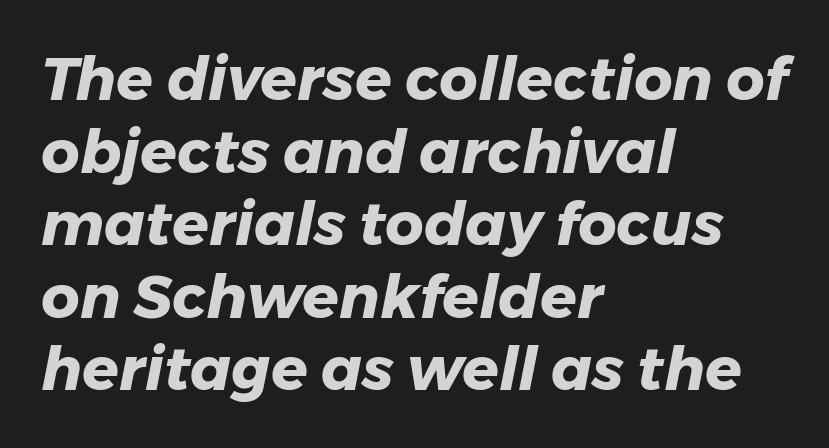
Q: Is the text bold? A: Yes.
Q: Is the text italic (slanted)? A: Yes, it leans right by about 11 degrees.
Q: Is the text underlined? A: No.
Q: How is the paragraph aligned? A: Left-aligned.
Q: Is the spacing between letters normal or unusually wide? A: Normal.
Q: Width (condensed, normal, or wide)? A: Normal.
Q: Stroke contrast? A: Low.
Q: x-height? A: Medium.
Q: Monospaced? A: No.
